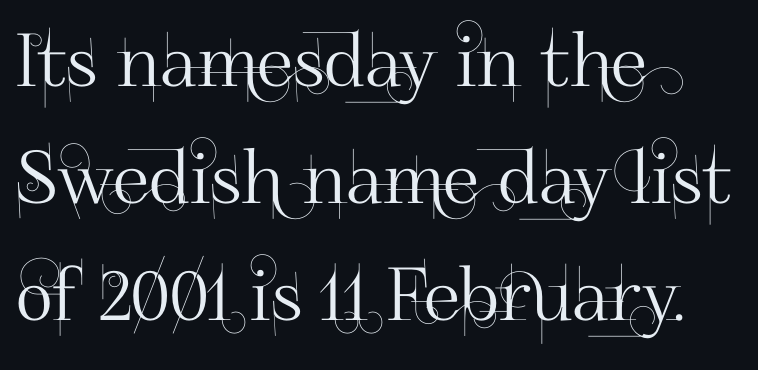
Q: Is the text italic (slanted)? A: No, it is upright.
Q: Is the typeface a serif or a sans-serif typeface? A: Sans-serif.
Q: Is the text underlined? A: No.
Q: How is the paragraph aligned? A: Left-aligned.
Q: Is the spacing between letters normal or unusually wide? A: Normal.
Q: Is the spacing between lines tight, normal or loose? A: Normal.
Q: Width (condensed, normal, or wide)? A: Normal.
Q: Stroke contrast? A: High.
Q: x-height? A: Small.
Q: Monospaced? A: No.
